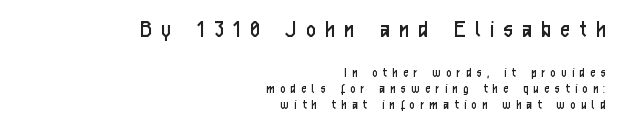
Q: Is the text bold? A: No.
Q: Is the text italic (slanted)? A: No, it is upright.
Q: Is the text underlined? A: No.
Q: How is the paragraph aligned? A: Right-aligned.
Q: Is the spacing between letters normal or unusually wide? A: Unusually wide.
Q: Is the spacing between lines tight, normal or loose? A: Tight.
Q: Which block of text is set in a larger size, the first (top) or the second (bottom)? A: The first (top) one.
